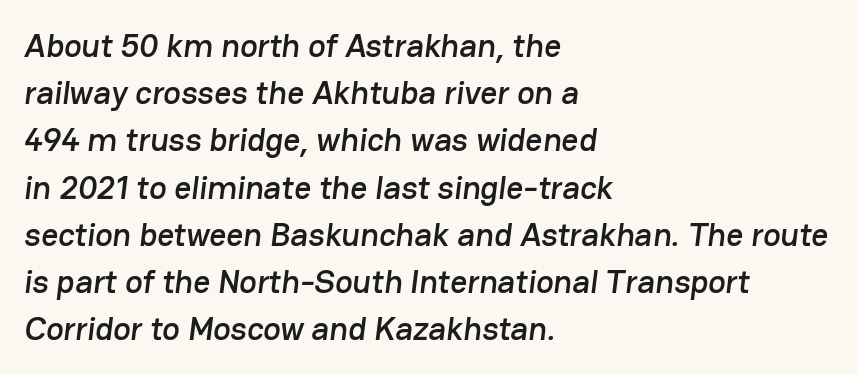
Q: Is the typeface a serif or a sans-serif typeface? A: Sans-serif.
Q: Is the text underlined? A: No.
Q: How is the paragraph aligned? A: Left-aligned.
Q: Is the spacing between letters normal or unusually wide? A: Normal.
Q: Is the spacing between lines tight, normal or loose? A: Normal.
Q: Width (condensed, normal, or wide)? A: Normal.
Q: Stroke contrast? A: Low.
Q: x-height? A: Medium.
Q: Monospaced? A: No.
